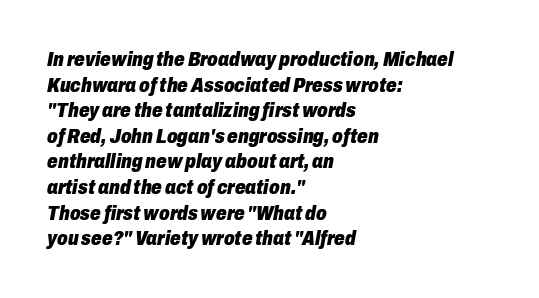
How are the letters spaced? Ordinarily, with no added tracking. The foot of each line stays bare and open. These lines are set flush left with a ragged right edge. A typesetter would mark this as italic. Strong, thick strokes mark this as bold type.
